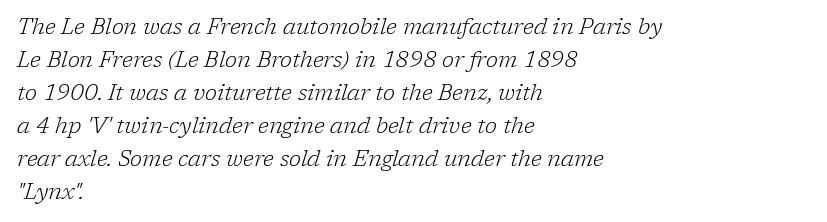
Is the type heavy? It reads as light-to-regular instead. Glyph-to-glyph distance matches everyday printed text. Descenders are the only things crossing below the line. Casual observation: everything's shoved over to the left. Posture: slanted. Reading down the column, the eye jumps a familiar distance to each next line.
